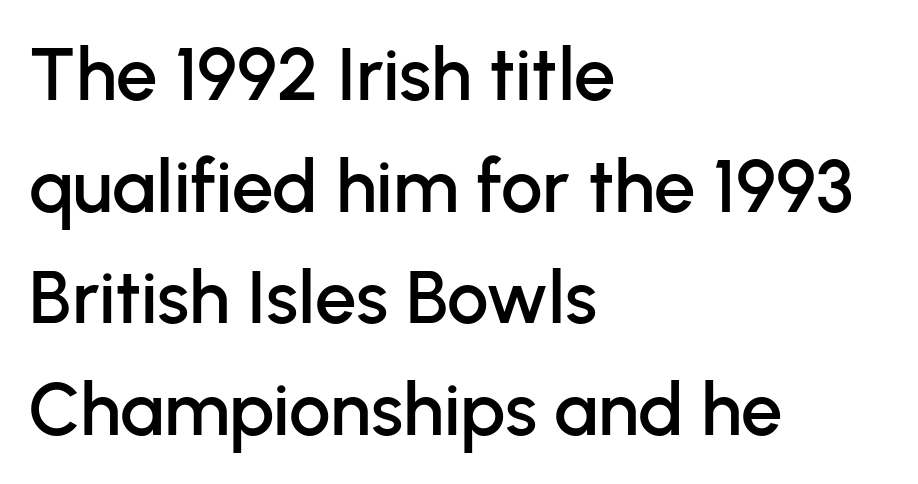
The image shows 74 px sans-serif type, upright; set left-aligned, normal line spacing (1.51x), normal letter spacing, not underlined; low stroke contrast and a medium x-height.
